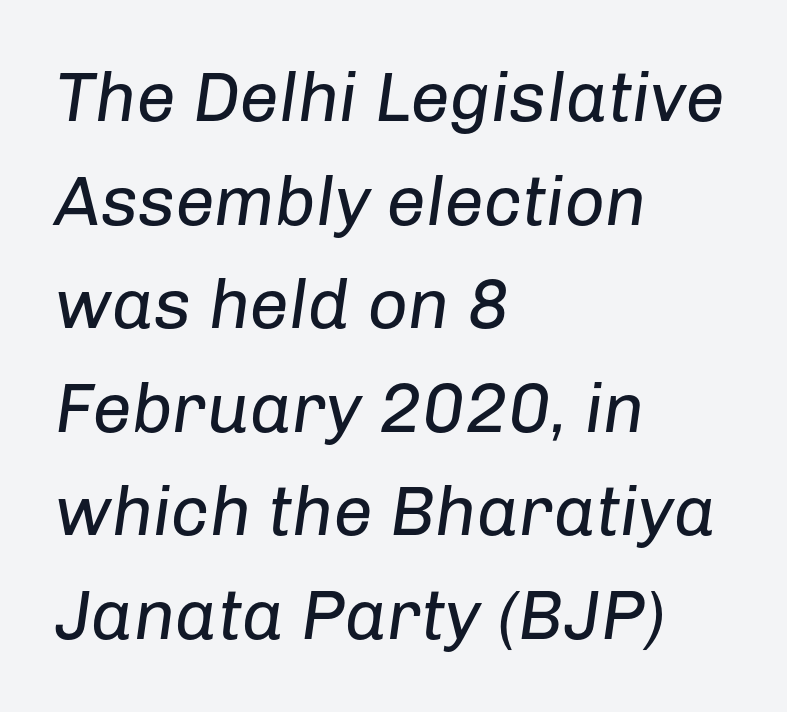
The image shows 70 px regular-weight type, italic (leaning right); set left-aligned, normal line spacing (1.48x), normal letter spacing, not underlined; low stroke contrast and a medium x-height.
